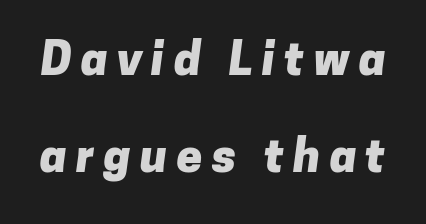
Is this a sans? Yes — the strokes have no serifs. Unmarked baselines from the first word to the last. What weight is shown? A full bold with thick strokes. The face used here is proportionally spaced, like ordinary book or web type. Does extra space separate the letters? Yes, quite a lot of it. Whoever set this chose breathing room over compactness in the vertical rhythm.
